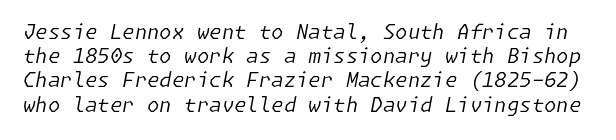
The image shows 20 px text type, italic (leaning right); set line spacing 1.21x, normal letter spacing, not underlined.
